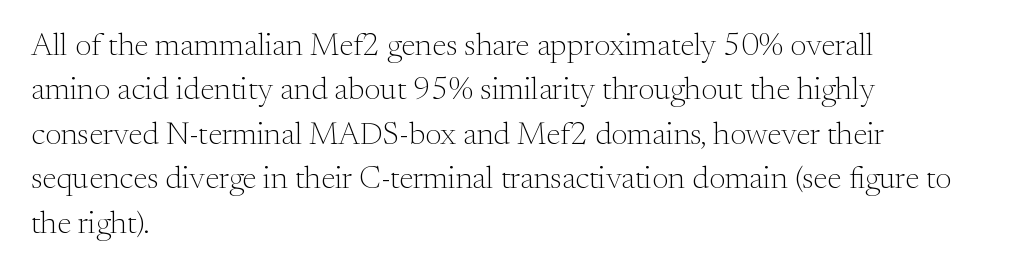
The image shows 32 px light serif type, upright; set left-aligned, normal line spacing (1.39x), normal letter spacing, not underlined; medium stroke contrast and a small x-height.
